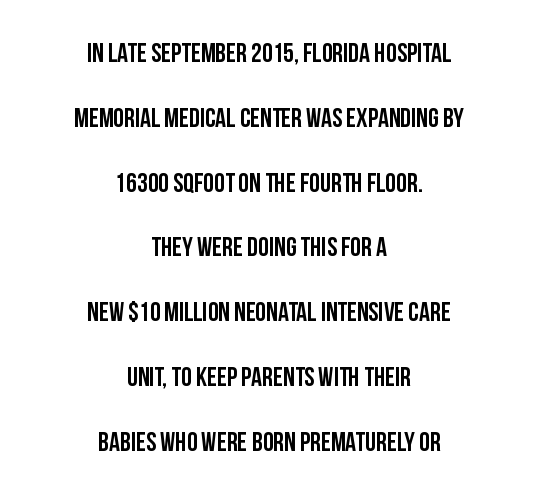
{"italic": "no", "underline": "no", "align": "center", "line_spacing": "loose", "line_spacing_ratio": 2.4, "letter_spacing": "normal", "letter_spacing_em": 0.0, "glyph_px": 27}
